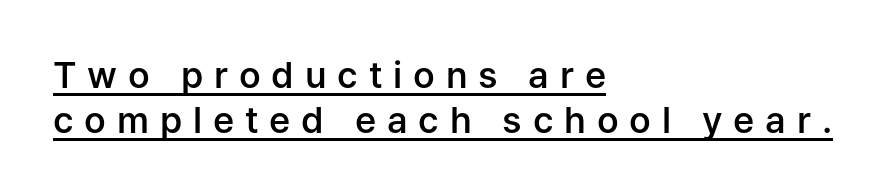
The glyphs are accompanied by a horizontal stroke just below them. This sample keeps an unexceptional amount of space between lines. Spacing verdict: proportional, widths tailored to each character. Caption: expanded tracking, letters set apart.
